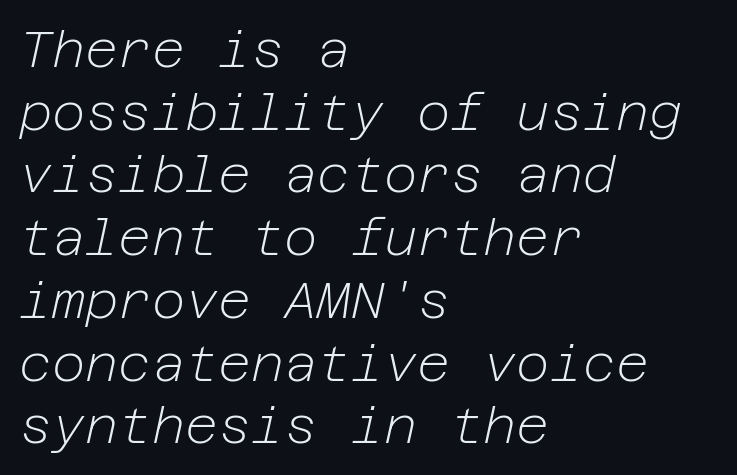
Compared with typical body copy, the letter spacing here is the same. Observe the lean: these are italic letterforms. Is the stroke heavy? The answer is a plain regular-or-lighter. Decoration check: the copy has no underline.
